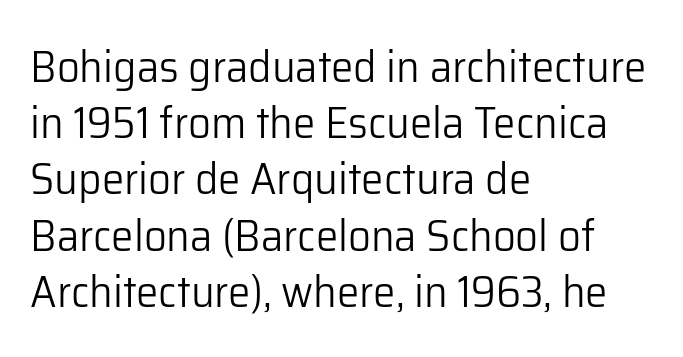
The words here are not underlined. Each word holds together tightly as a unit, with standard inter-letter gaps. A typesetter would call this proportional, since set widths differ per character. Rendered with straight, roman letterforms. The lines are quadded left. Note: no serifs on the glyphs.
